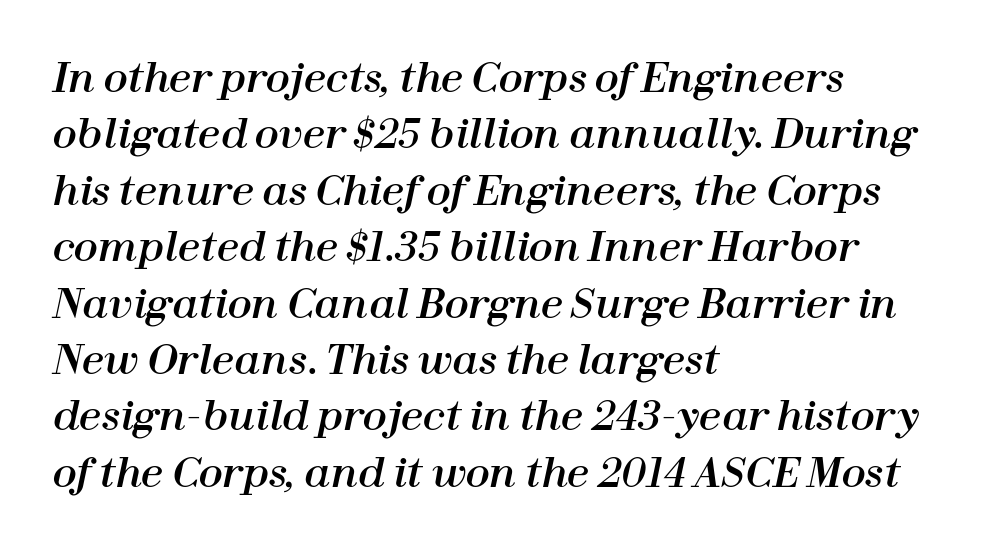
The image shows 40 px text type, italic (leaning right); set left-aligned, normal line spacing (1.41x), normal letter spacing, not underlined; high stroke contrast and a medium x-height.
